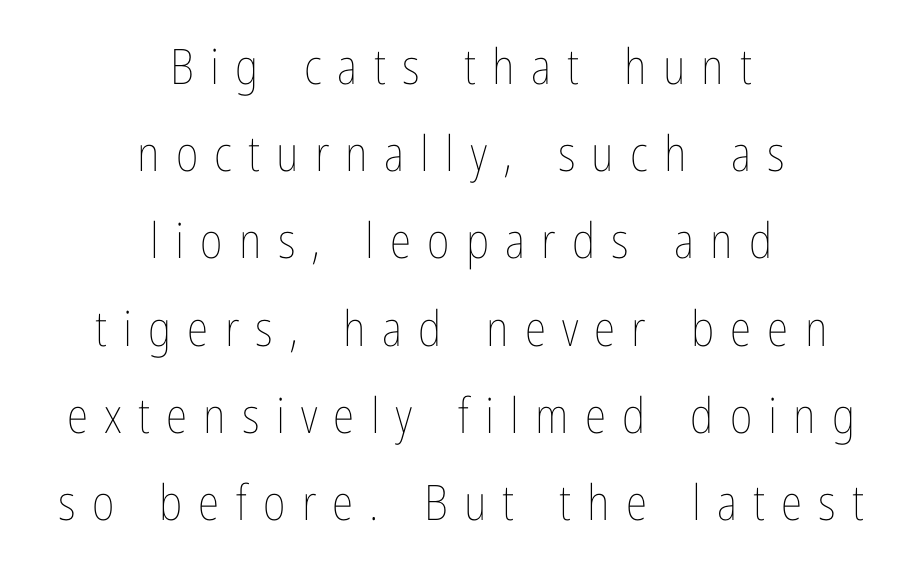
{"italic": "no", "bold": "no", "weight": "thin", "width": "condensed", "stroke_contrast": "low", "x_height": "medium", "monospaced": "no", "underline": "no", "align": "center", "line_spacing_ratio": 1.78, "letter_spacing": "wide", "letter_spacing_em": 0.33, "glyph_px": 49}
